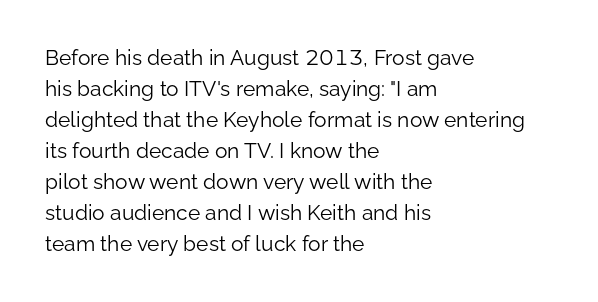
Q: Is the text bold? A: No.
Q: Is the text italic (slanted)? A: No, it is upright.
Q: Is the text underlined? A: No.
Q: How is the paragraph aligned? A: Left-aligned.
Q: Is the spacing between letters normal or unusually wide? A: Normal.
Q: Is the spacing between lines tight, normal or loose? A: Normal.
